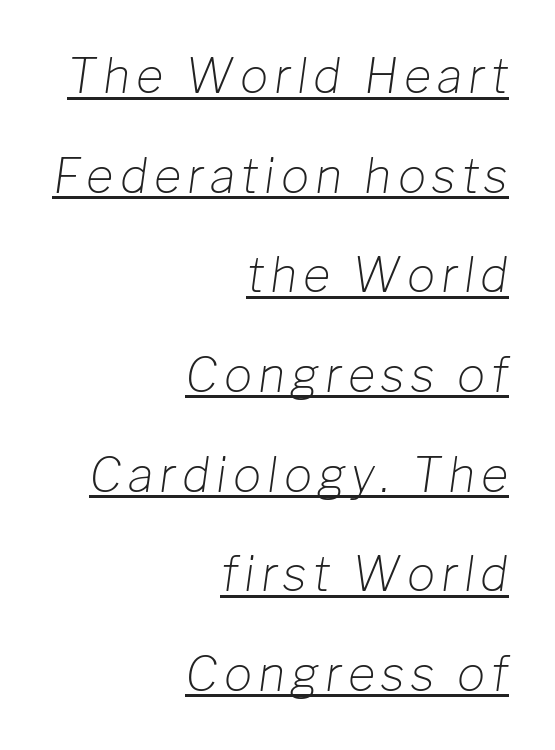
The letterforms sit at book weight or below. These lines were composed using italics. A student would call this right alignment; a typographer would say flush right, rag left. Underlined type. Notice the wide empty band between every row — that's loose leading.
